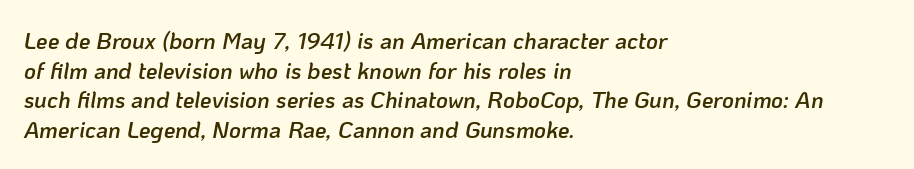
Q: Is the text bold? A: Semi-bold.
Q: Is the text italic (slanted)? A: Yes, it leans right by about 10 degrees.
Q: Is the text underlined? A: No.
Q: How is the paragraph aligned? A: Left-aligned.
Q: Is the spacing between letters normal or unusually wide? A: Normal.
Q: Is the spacing between lines tight, normal or loose? A: Normal.
